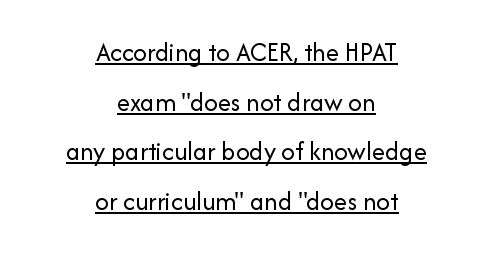
The image shows 27 px text type, upright; set centered, line spacing 1.84x, normal letter spacing, underlined.
